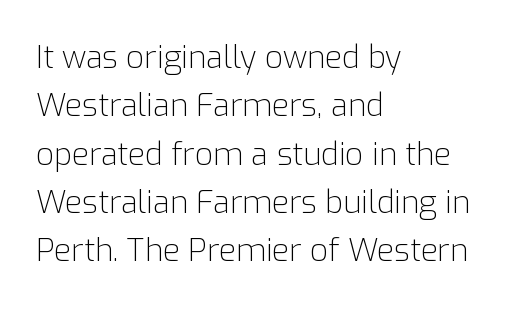
The image shows 31 px light sans-serif type, upright; set left-aligned, normal line spacing (1.56x), normal letter spacing, not underlined; low stroke contrast and a medium x-height.
